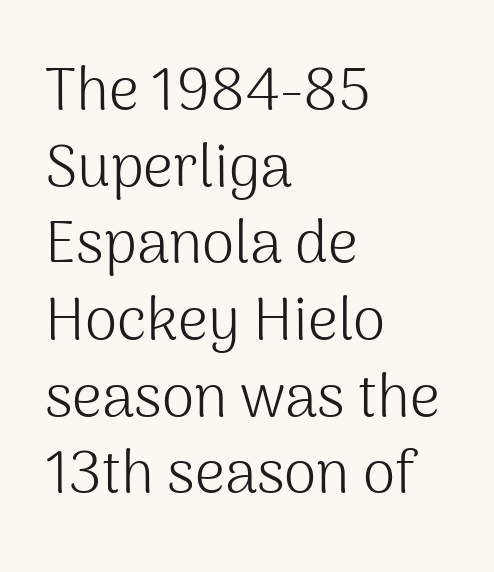
Q: Is the text bold? A: No.
Q: Is the text italic (slanted)? A: No, it is upright.
Q: Is the typeface a serif or a sans-serif typeface? A: Sans-serif.
Q: Is the text underlined? A: No.
Q: How is the paragraph aligned? A: Left-aligned.
Q: Is the spacing between letters normal or unusually wide? A: Normal.
Q: Is the spacing between lines tight, normal or loose? A: Normal.
Q: Width (condensed, normal, or wide)? A: Normal.
Q: Stroke contrast? A: Medium.
Q: x-height? A: Medium.
Q: Monospaced? A: No.
